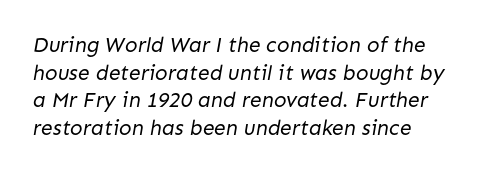
The image shows 21 px text type; set left-aligned, normal line spacing (1.32x), normal letter spacing, not underlined.
